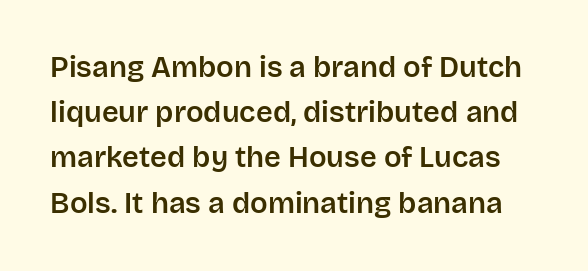
Q: Is the text italic (slanted)? A: No, it is upright.
Q: Is the typeface a serif or a sans-serif typeface? A: Sans-serif.
Q: Is the text underlined? A: No.
Q: Is the spacing between letters normal or unusually wide? A: Normal.
Q: Is the spacing between lines tight, normal or loose? A: Normal.
Q: Width (condensed, normal, or wide)? A: Normal.
Q: Stroke contrast? A: Low.
Q: x-height? A: Large.
Q: Monospaced? A: No.
